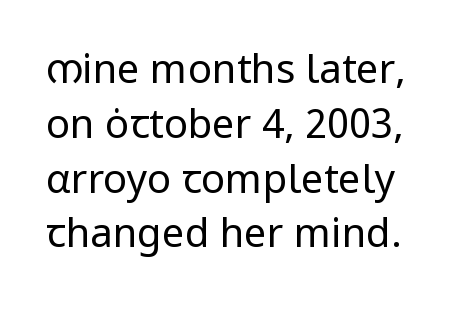
Q: Is the text bold? A: No.
Q: Is the text italic (slanted)? A: No, it is upright.
Q: Is the typeface a serif or a sans-serif typeface? A: Sans-serif.
Q: Is the text underlined? A: No.
Q: Is the spacing between letters normal or unusually wide? A: Normal.
Q: Is the spacing between lines tight, normal or loose? A: Normal.
Q: Width (condensed, normal, or wide)? A: Normal.
Q: Stroke contrast? A: Low.
Q: x-height? A: Medium.
Q: Monospaced? A: No.
